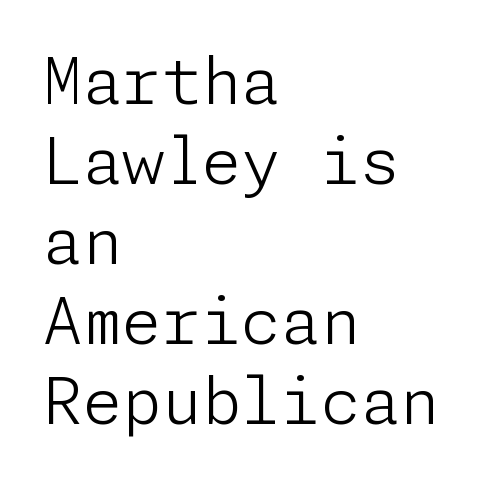
The font is comparable to plain body text, perhaps lighter. Quick note: not italic, upright. This sample uses plain, unmodified letter spacing. The typesetter chose a ragged-right arrangement here. Stroke terminals: plain, sans-serif.
